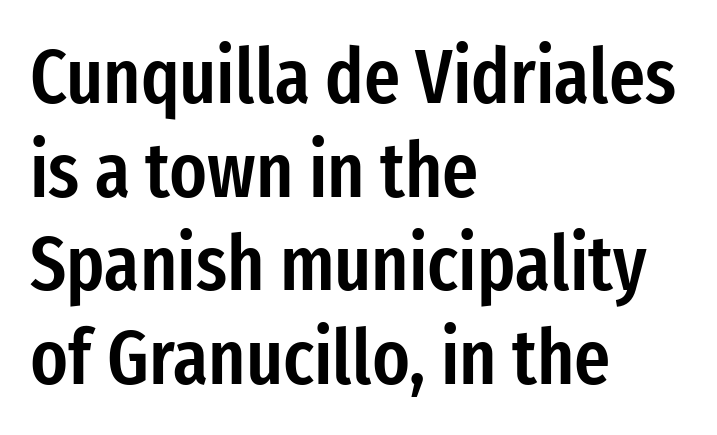
The image shows 78 px semibold, condensed sans-serif type, upright; set left-aligned, line spacing 1.2x, normal letter spacing, not underlined; low stroke contrast and a medium x-height.
